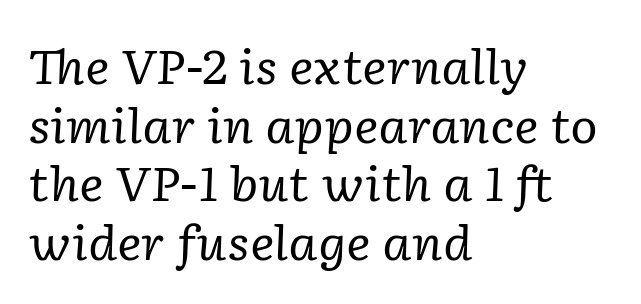
The image shows 47 px regular-weight serif type, italic (leaning right); set left-aligned, normal line spacing (1.25x), normal letter spacing, not underlined; low stroke contrast and a medium x-height.
